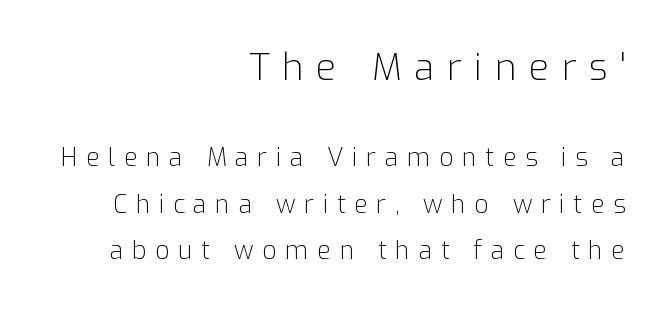
The characters display no serif detailing; their extremities are plain. Two sizes are in play, and the larger belongs to the first block. Display-style spreading of the glyphs; the letterfit is very open. A typesetter would call this proportional, since set widths differ per character.
